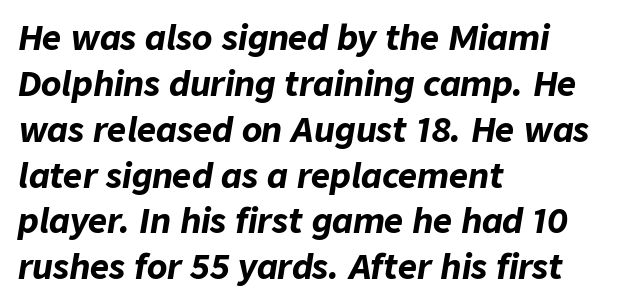
{"italic": "yes", "lean": "right", "slant_degrees": 9, "bold": "yes", "weight": "bold", "width": "normal", "stroke_contrast": "low", "x_height": "medium", "monospaced": "no", "underline": "no", "align": "left", "line_spacing": "normal", "line_spacing_ratio": 1.39, "letter_spacing": "normal", "letter_spacing_em": 0.0, "glyph_px": 33}
